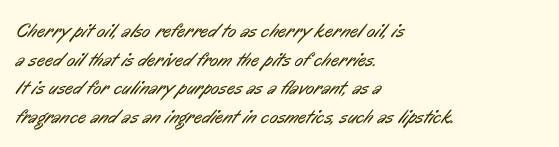
The image shows 20 px text type; set left-aligned, normal line spacing (1.43x), normal letter spacing, not underlined.
